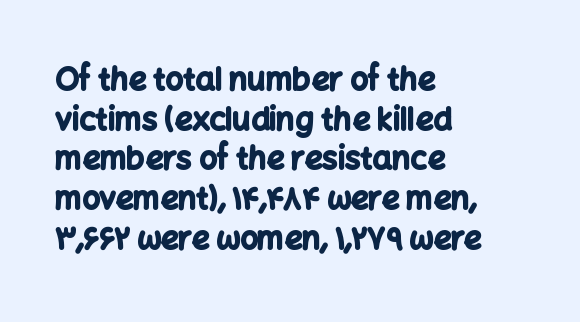
Q: Is the text bold? A: Yes.
Q: Is the text italic (slanted)? A: No, it is upright.
Q: Is the typeface a serif or a sans-serif typeface? A: Sans-serif.
Q: Is the text underlined? A: No.
Q: How is the paragraph aligned? A: Left-aligned.
Q: Is the spacing between letters normal or unusually wide? A: Normal.
Q: Is the spacing between lines tight, normal or loose? A: Normal.
Q: Width (condensed, normal, or wide)? A: Normal.
Q: Stroke contrast? A: Low.
Q: x-height? A: Medium.
Q: Monospaced? A: No.
